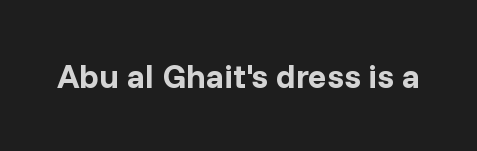
The image shows 34 px bold sans-serif type, upright; set normal letter spacing, not underlined; low stroke contrast and a medium x-height.
